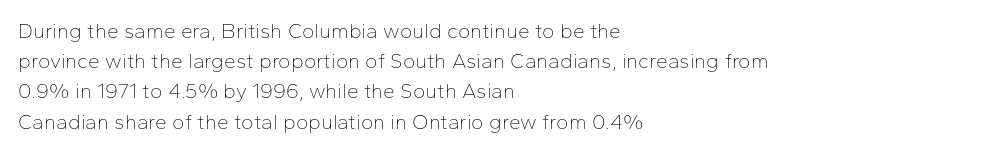
Q: Is the text bold? A: No.
Q: Is the text italic (slanted)? A: No, it is upright.
Q: Is the text underlined? A: No.
Q: How is the paragraph aligned? A: Left-aligned.
Q: Is the spacing between letters normal or unusually wide? A: Normal.
Q: Is the spacing between lines tight, normal or loose? A: Normal.
